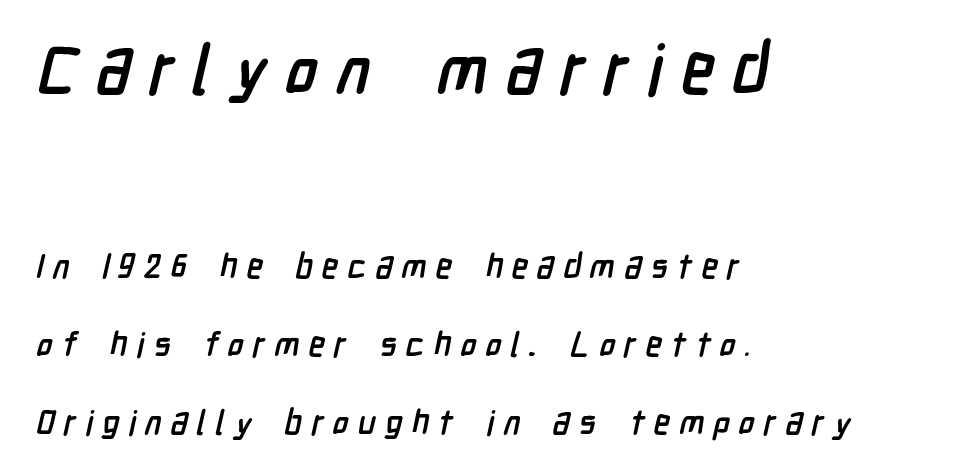
{"serif": "no", "bold": "yes", "weight": "semibold", "width": "condensed", "stroke_contrast": "low", "x_height": "medium", "monospaced": "no", "underline": "no", "align": "left", "line_spacing": "loose", "line_spacing_ratio": 2.3, "letter_spacing": "wide", "letter_spacing_em": 0.26, "larger_block": "first", "size_ratio": 2.03, "glyph_px": 69}
